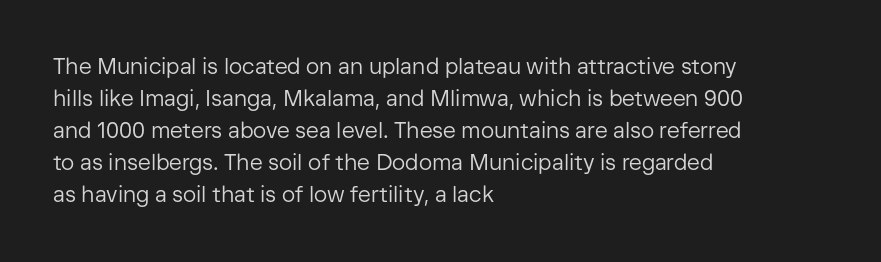
Q: Is the text bold? A: No.
Q: Is the text italic (slanted)? A: No, it is upright.
Q: Is the text underlined? A: No.
Q: How is the paragraph aligned? A: Left-aligned.
Q: Is the spacing between letters normal or unusually wide? A: Normal.
Q: Is the spacing between lines tight, normal or loose? A: Normal.
